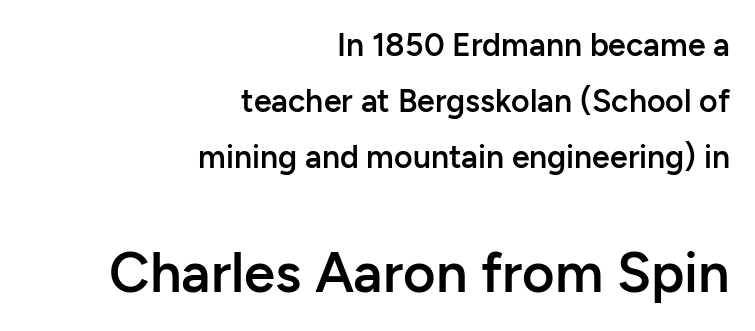
The image shows 56 px semibold sans-serif type, upright; set right-aligned, line spacing 1.75x, normal letter spacing, not underlined; the second (bottom) block is 1.75x larger; low stroke contrast and a medium x-height.
